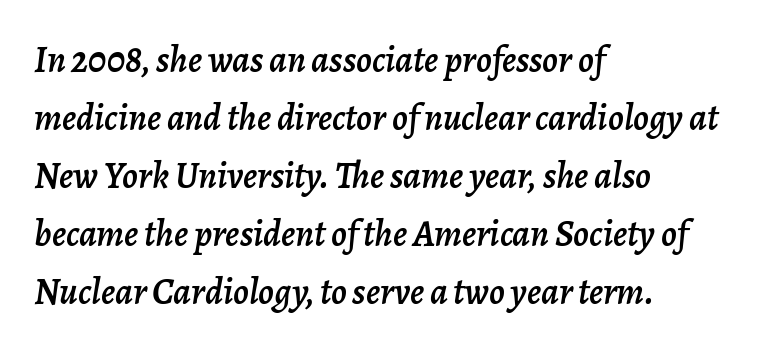
{"italic": "yes", "lean": "right", "slant_degrees": 7, "width": "normal", "stroke_contrast": "low", "x_height": "medium", "monospaced": "no", "underline": "no", "align": "left", "line_spacing": "normal", "line_spacing_ratio": 1.57, "letter_spacing": "normal", "letter_spacing_em": 0.0, "glyph_px": 37}
